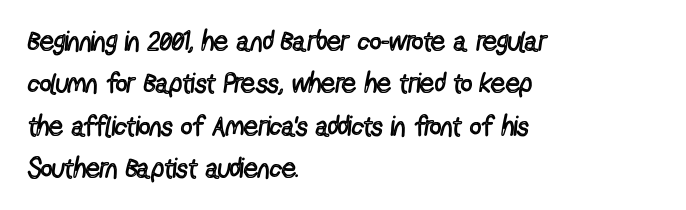
The block of text has a typical density, with ordinary space between rows. Looks like regular typesetting: each glyph gets only the width it needs. Compared with typical body copy, the letter spacing here is the same. The weight tops out at a normal text grade. Underlining? Definitely not there.
